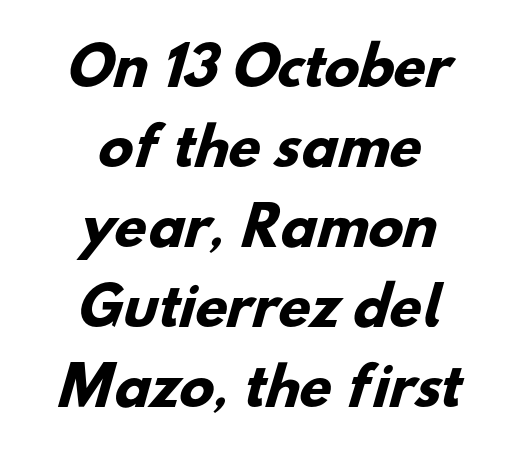
The image shows 52 px heavy sans-serif type; set centered, normal line spacing (1.54x), normal letter spacing, not underlined; low stroke contrast and a small x-height.
